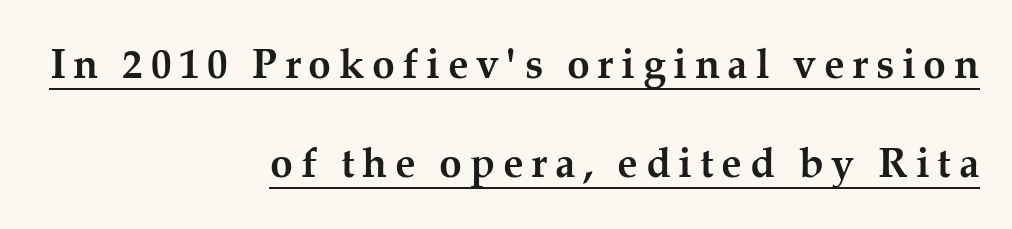
{"serif": "yes", "italic": "no", "bold": "yes", "weight": "semibold", "width": "normal", "stroke_contrast": "medium", "x_height": "medium", "monospaced": "no", "underline": "yes", "align": "right", "line_spacing": "loose", "line_spacing_ratio": 2.42, "glyph_px": 41}
